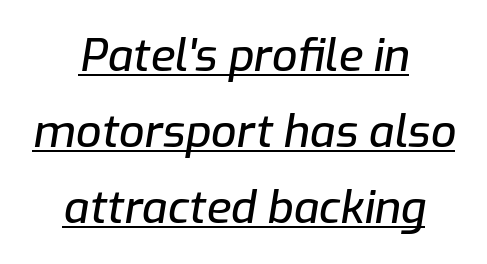
{"italic": "yes", "lean": "right", "slant_degrees": 9, "width": "normal", "stroke_contrast": "low", "x_height": "medium", "monospaced": "no", "underline": "yes", "align": "center", "line_spacing": "normal", "line_spacing_ratio": 1.69, "letter_spacing": "normal", "letter_spacing_em": 0.0, "glyph_px": 45}
